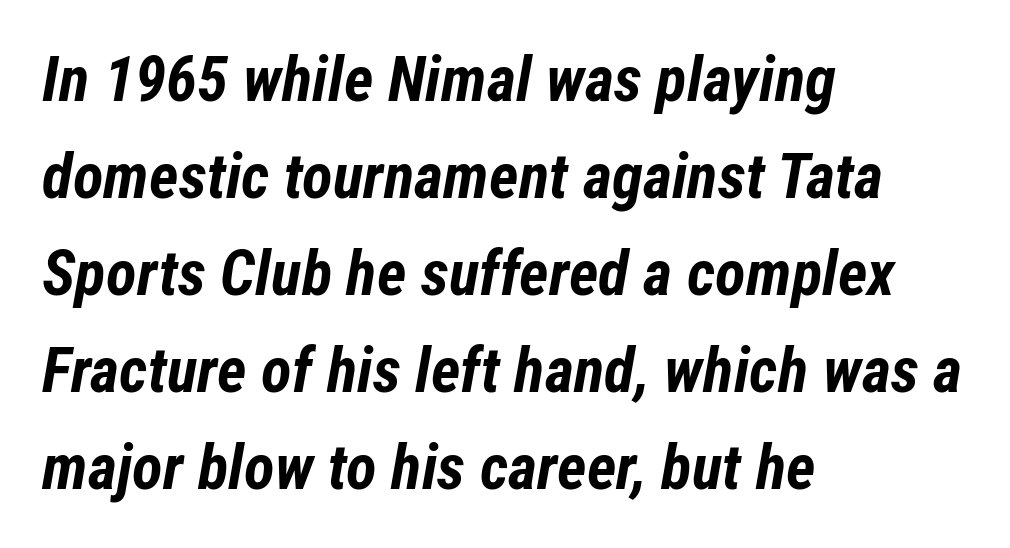
Q: Is the text bold? A: Yes.
Q: Is the text italic (slanted)? A: Yes, it leans right by about 12 degrees.
Q: Is the text underlined? A: No.
Q: How is the paragraph aligned? A: Left-aligned.
Q: Is the spacing between letters normal or unusually wide? A: Normal.
Q: Is the spacing between lines tight, normal or loose? A: Normal.
Q: Width (condensed, normal, or wide)? A: Condensed.
Q: Stroke contrast? A: Low.
Q: x-height? A: Medium.
Q: Monospaced? A: No.
